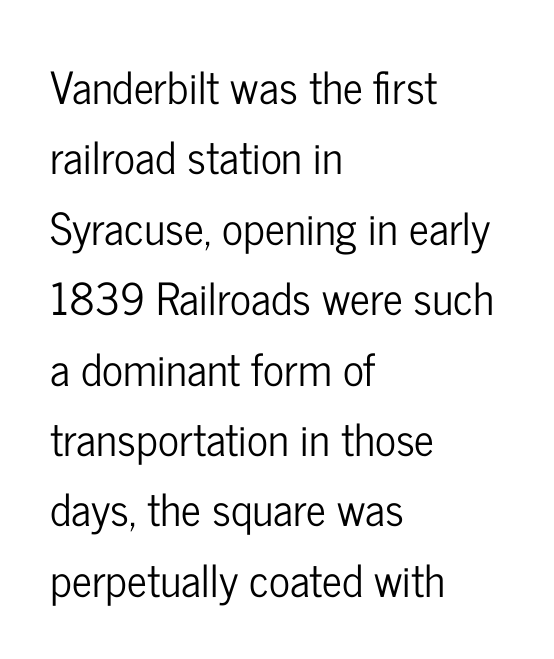
Q: Is the text italic (slanted)? A: No, it is upright.
Q: Is the typeface a serif or a sans-serif typeface? A: Sans-serif.
Q: Is the text underlined? A: No.
Q: How is the paragraph aligned? A: Left-aligned.
Q: Is the spacing between letters normal or unusually wide? A: Normal.
Q: Is the spacing between lines tight, normal or loose? A: Normal.
Q: Width (condensed, normal, or wide)? A: Condensed.
Q: Stroke contrast? A: Low.
Q: x-height? A: Medium.
Q: Monospaced? A: No.
